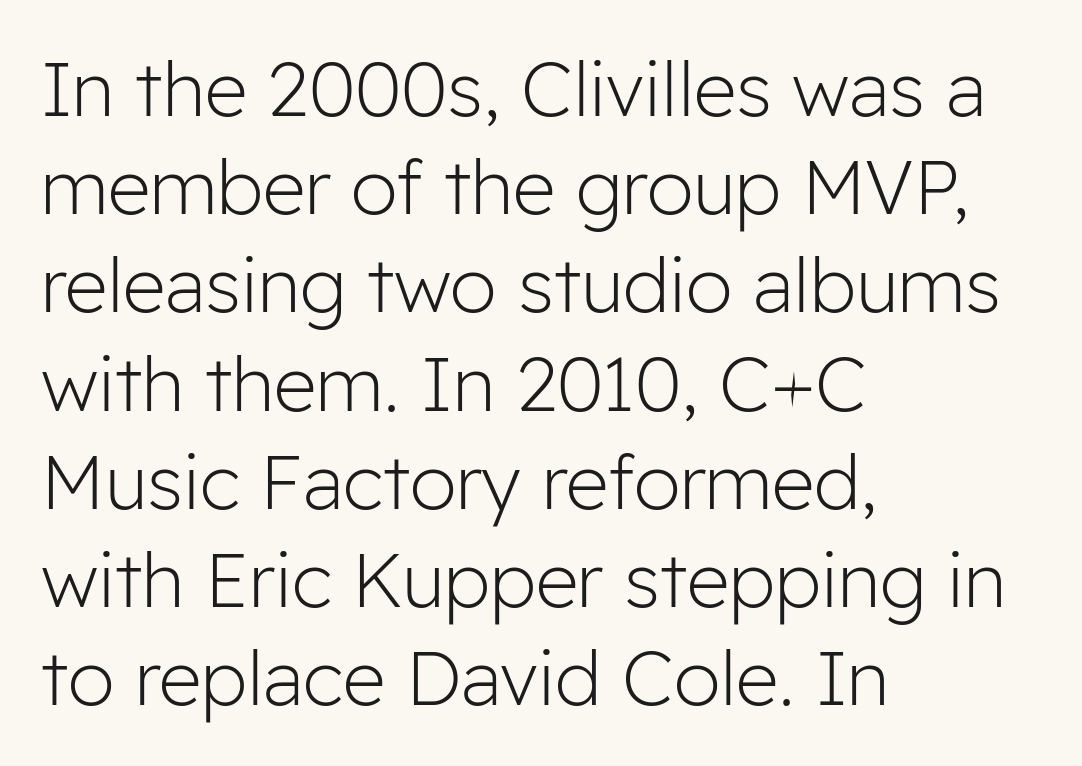
Q: Is the text bold? A: No.
Q: Is the text italic (slanted)? A: No, it is upright.
Q: Is the typeface a serif or a sans-serif typeface? A: Sans-serif.
Q: Is the text underlined? A: No.
Q: How is the paragraph aligned? A: Left-aligned.
Q: Is the spacing between letters normal or unusually wide? A: Normal.
Q: Is the spacing between lines tight, normal or loose? A: Normal.
Q: Width (condensed, normal, or wide)? A: Normal.
Q: Stroke contrast? A: Low.
Q: x-height? A: Medium.
Q: Monospaced? A: No.
